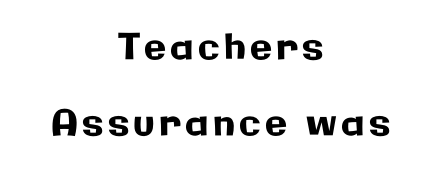
The letters carry no serifs — their stems end cleanly without finishing strokes. The block of text is sparse from top to bottom, with ample space between rows. The lettering holds an erect, upright posture throughout. Anything drawn beneath the words? Only blank space. Typeset on center — no edge is straight. Each letter keeps its own natural width here, so spacing adapts to shape.
